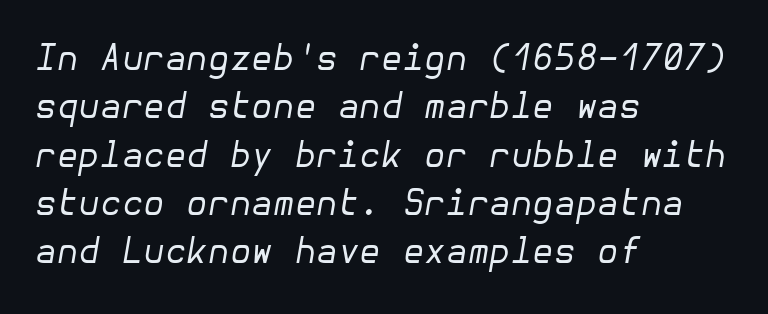
The typesetting does not lean heavy: it is not bold. A typesetter would call this zero additional tracking. The letters are slanted; this is an italic face. Baseline-to-baseline distance is the conventional proportion of letter height. Beneath every word, the page is bare.
